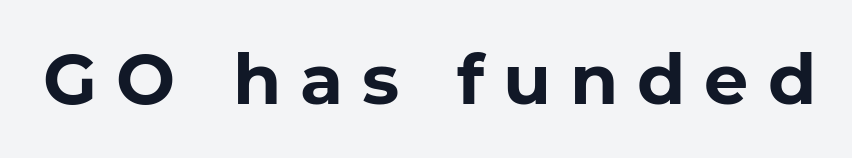
The characters look thick and weighty, a clear bold. Observe the absence of serifs on each vertical stroke in this sample. Character widths vary here, with narrow letters taking less room than wide ones. Does extra space separate the letters? Yes, quite a lot of it. The font's upright variant was chosen for this text. The zone under the glyphs is completely vacant.
